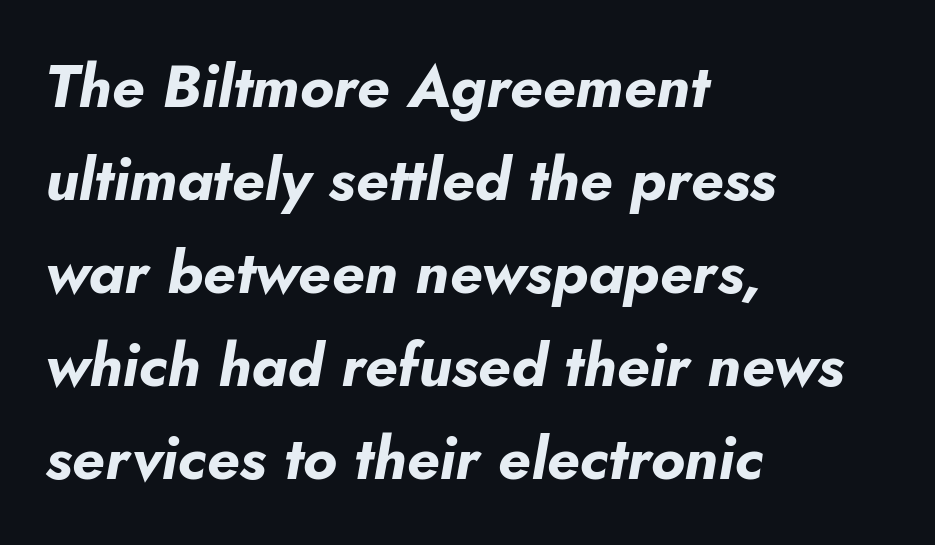
{"italic": "yes", "lean": "right", "slant_degrees": 10, "bold": "yes", "weight": "bold", "width": "normal", "stroke_contrast": "low", "x_height": "small", "monospaced": "no", "underline": "no", "align": "left", "line_spacing": "normal", "line_spacing_ratio": 1.55, "letter_spacing": "normal", "letter_spacing_em": 0.0, "glyph_px": 60}
